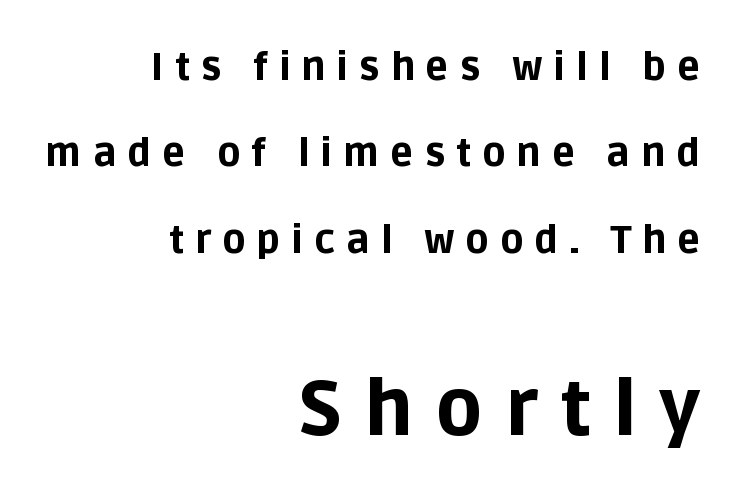
{"serif": "no", "italic": "no", "bold": "yes", "weight": "bold", "width": "normal", "stroke_contrast": "low", "x_height": "large", "monospaced": "no", "underline": "no", "align": "right", "line_spacing": "loose", "line_spacing_ratio": 2.27, "letter_spacing": "wide", "letter_spacing_em": 0.29, "larger_block": "second", "size_ratio": 2.03, "glyph_px": 77}
